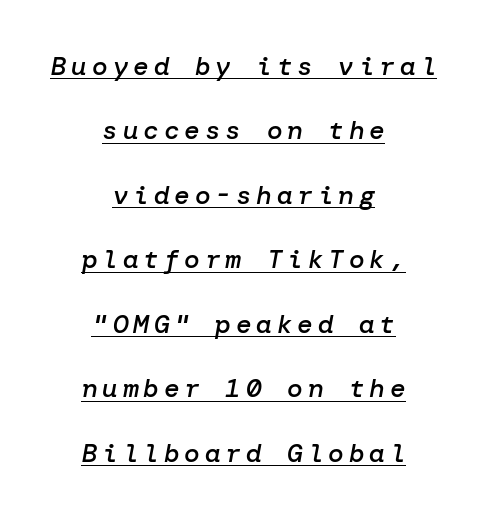
Q: Is the text bold? A: Semi-bold.
Q: Is the text italic (slanted)? A: Yes, it leans right by about 10 degrees.
Q: Is the text underlined? A: Yes.
Q: How is the paragraph aligned? A: Centered.
Q: Is the spacing between lines tight, normal or loose? A: Loose.
